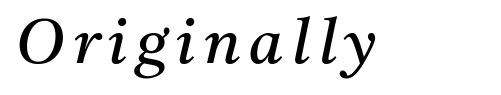
{"serif": "yes", "italic": "yes", "lean": "right", "slant_degrees": 11, "bold": "no", "weight": "regular", "width": "normal", "stroke_contrast": "medium", "x_height": "medium", "monospaced": "no", "underline": "no", "glyph_px": 62}
